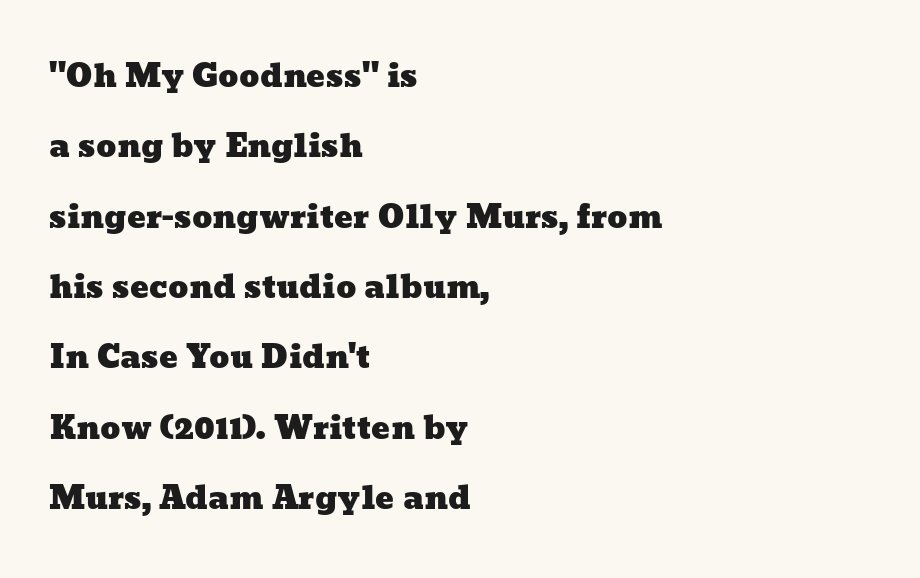
Q: Is the text underlined? A: No.
Q: How is the paragraph aligned? A: Left-aligned.
Q: Is the spacing between letters normal or unusually wide? A: Normal.
Q: Is the spacing between lines tight, normal or loose? A: Loose.
Q: Width (condensed, normal, or wide)? A: Wide.
Q: Stroke contrast? A: Low.
Q: x-height? A: Medium.
Q: Monospaced? A: No.
